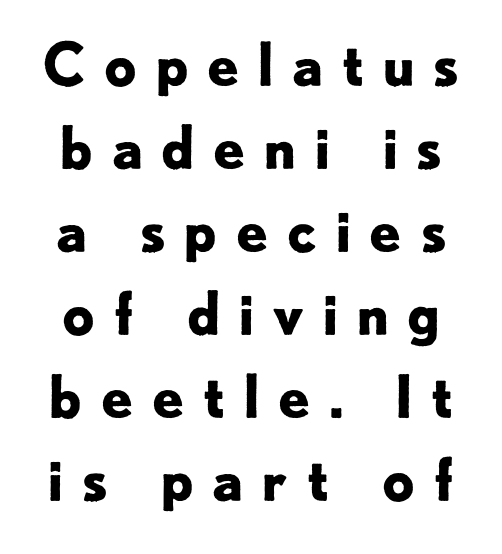
{"serif": "no", "italic": "no", "bold": "yes", "weight": "bold", "width": "normal", "stroke_contrast": "low", "x_height": "small", "monospaced": "no", "underline": "no", "line_spacing": "normal", "line_spacing_ratio": 1.43, "letter_spacing": "wide", "letter_spacing_em": 0.29, "glyph_px": 58}
